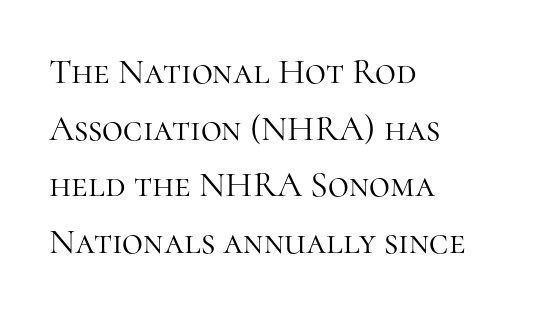
Q: Is the text bold? A: No.
Q: Is the text italic (slanted)? A: No, it is upright.
Q: Is the typeface a serif or a sans-serif typeface? A: Serif.
Q: Is the text underlined? A: No.
Q: How is the paragraph aligned? A: Left-aligned.
Q: Is the spacing between letters normal or unusually wide? A: Normal.
Q: Is the spacing between lines tight, normal or loose? A: Normal.
Q: Width (condensed, normal, or wide)? A: Normal.
Q: Stroke contrast? A: High.
Q: x-height? A: Medium.
Q: Monospaced? A: No.
